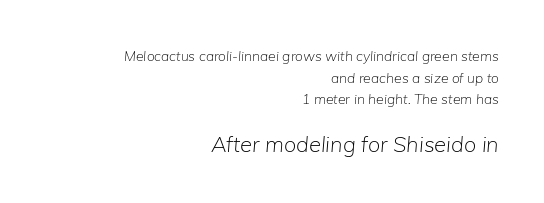
Here the second block reads like a headline and the first like body copy. Weight: not bold — regular or lighter. Leading matches the norm, producing a regular column. The font's italic variant was chosen for this text. The letters sit at their default tracking, neither squeezed nor spread.
